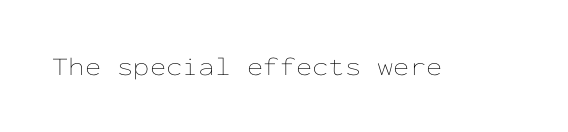
{"italic": "no", "bold": "no", "underline": "no", "letter_spacing": "normal", "letter_spacing_em": 0.0, "glyph_px": 26}
